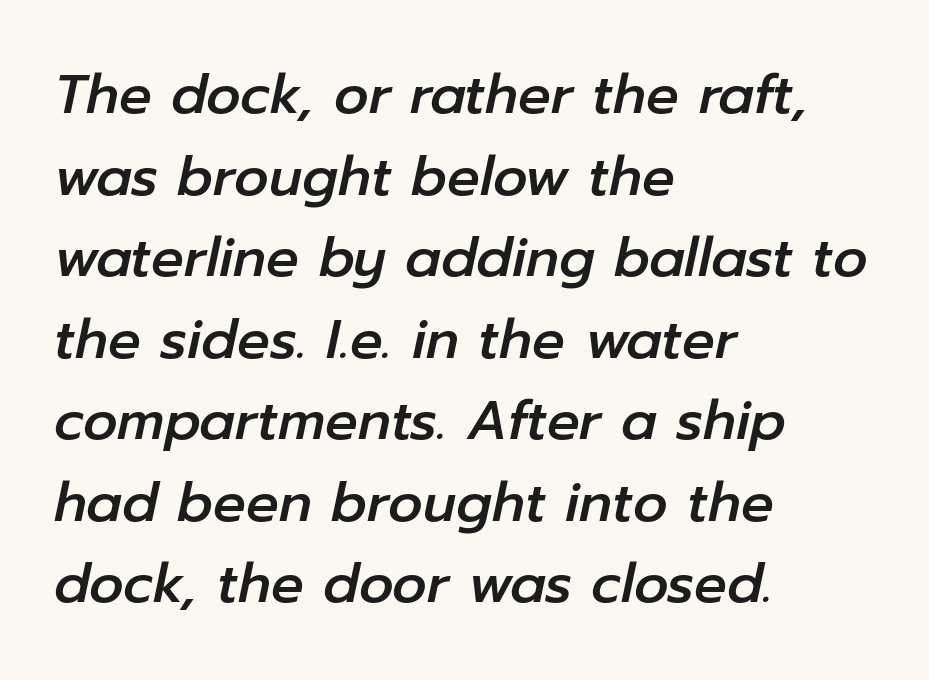
{"italic": "yes", "lean": "right", "slant_degrees": 12, "width": "normal", "stroke_contrast": "low", "x_height": "medium", "monospaced": "no", "underline": "no", "align": "left", "line_spacing": "normal", "line_spacing_ratio": 1.51, "letter_spacing": "normal", "letter_spacing_em": 0.0, "glyph_px": 54}
